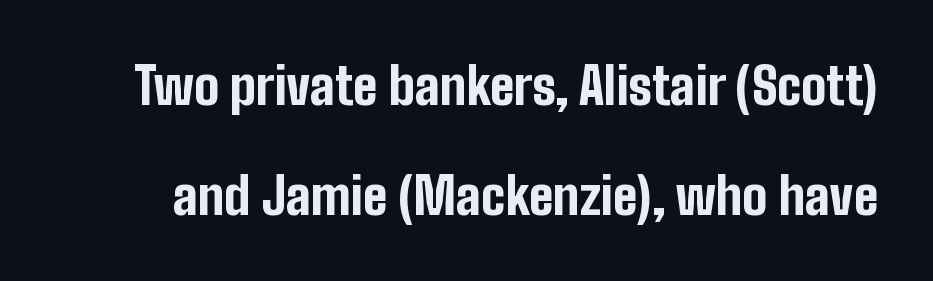
The image shows 50 px bold, condensed sans-serif type, upright; set loose line spacing (2.2x), normal letter spacing, not underlined; low stroke contrast and a medium x-height.
